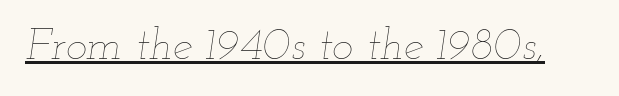
The image shows 45 px thin, wide type, italic (leaning right); set normal letter spacing, underlined; low stroke contrast and a small x-height.
